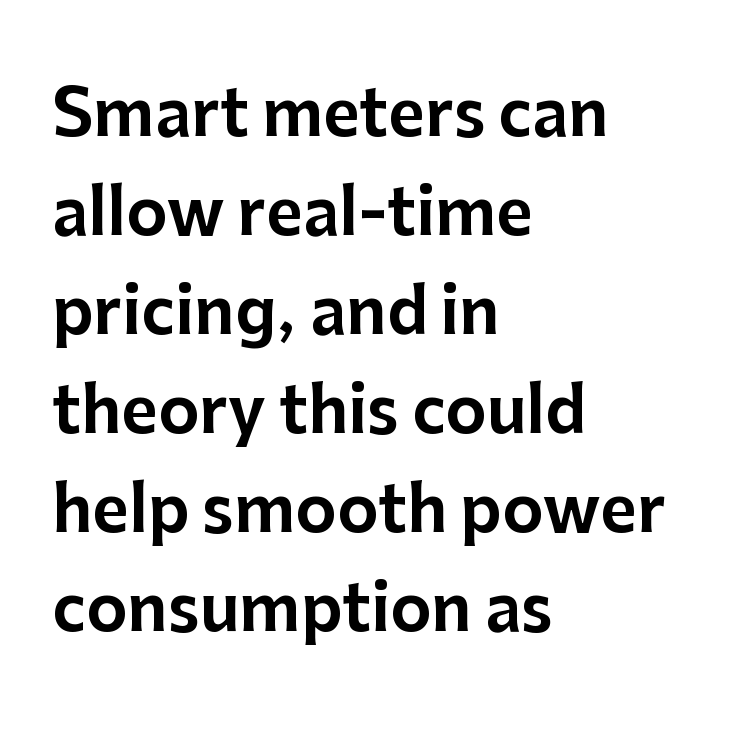
Q: Is the text italic (slanted)? A: No, it is upright.
Q: Is the typeface a serif or a sans-serif typeface? A: Sans-serif.
Q: Is the text underlined? A: No.
Q: How is the paragraph aligned? A: Left-aligned.
Q: Is the spacing between letters normal or unusually wide? A: Normal.
Q: Is the spacing between lines tight, normal or loose? A: Normal.
Q: Width (condensed, normal, or wide)? A: Normal.
Q: Stroke contrast? A: Low.
Q: x-height? A: Medium.
Q: Monospaced? A: No.
